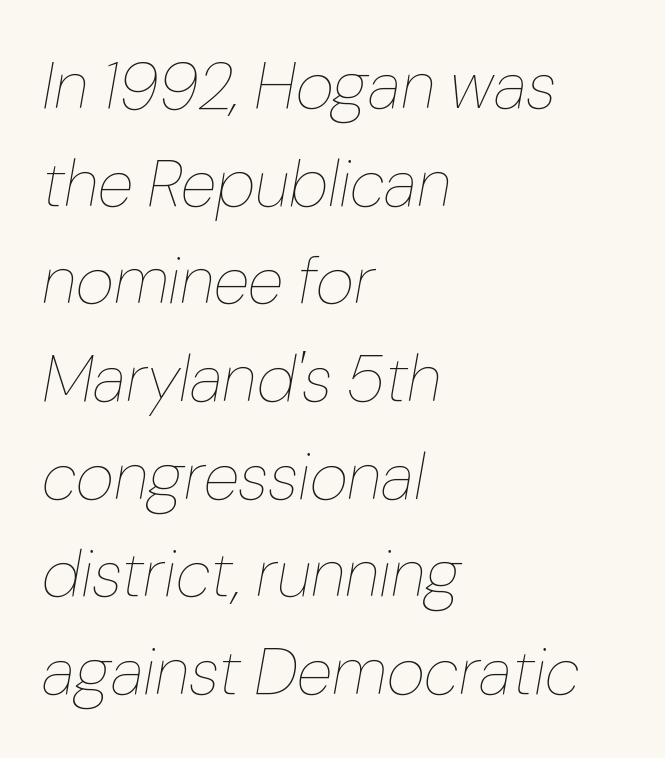
This sample is left-justified, so line endings fall wherever the words run out. Emphasis-style slanted type is in use. Do the characters align in a grid? No, the font is proportional. Summary of weight: not heavy and not bold. Any mark beneath the type? The region is blank. Characters follow at the spacing the type designer built in.
